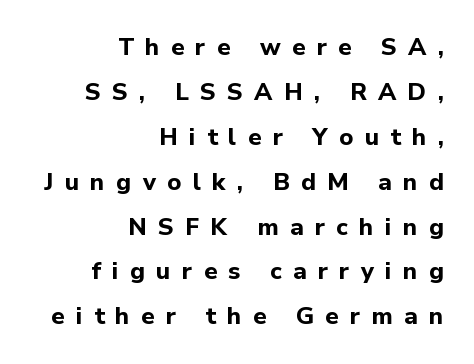
Quick note: underline off. This rendering widens character spacing well past its baseline value. Nope, not italic — everything's standing straight. These lines carry a lot of weight — the face is fully bold.
